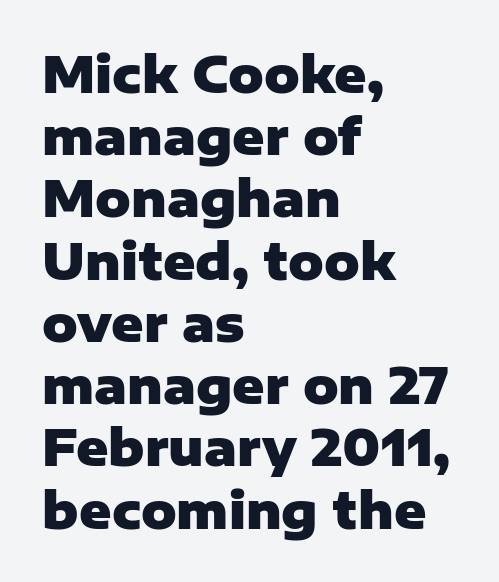
{"serif": "no", "italic": "no", "bold": "yes", "weight": "heavy", "width": "normal", "stroke_contrast": "low", "x_height": "medium", "monospaced": "no", "underline": "no", "align": "left", "line_spacing": "normal", "line_spacing_ratio": 1.27, "letter_spacing": "normal", "letter_spacing_em": 0.0, "glyph_px": 49}
